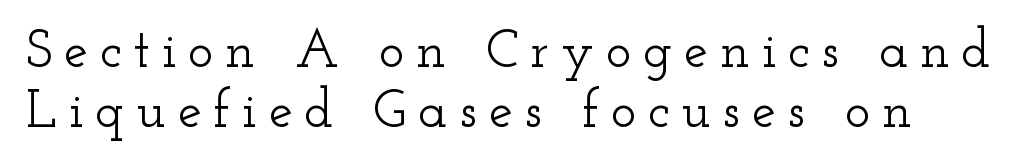
Unlike a clean sans, this face finishes its strokes with serifs. Observe the wide spacing: letters keep a clear distance from each other. Is there any slant? The stems are plumb. The passage shown is typed in a proportional face where columns would drift.
